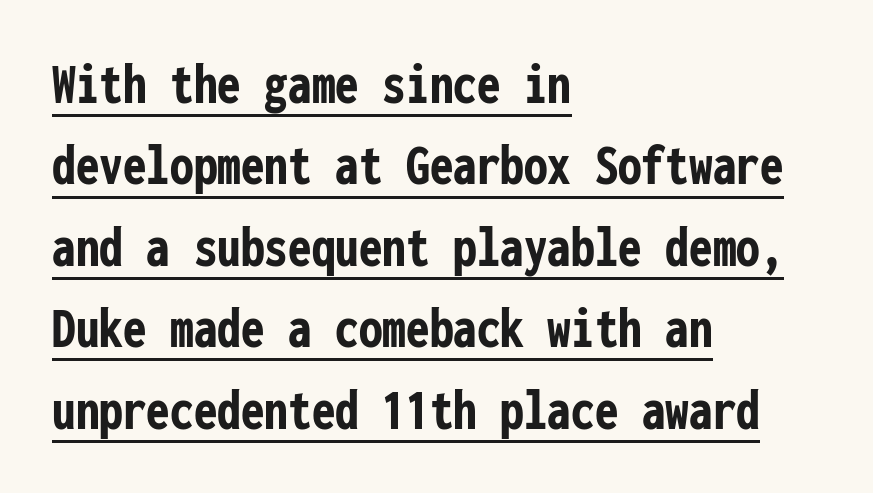
Left-aligned paragraph, ragged on the right. This sample carries an underscore along the baseline area. Vertical strokes here are truly vertical. Each word holds together tightly as a unit, with standard inter-letter gaps. The rows are spaced the way most documents space them. This rendering employs a face without finishing strokes, i.e., a sans-serif.
